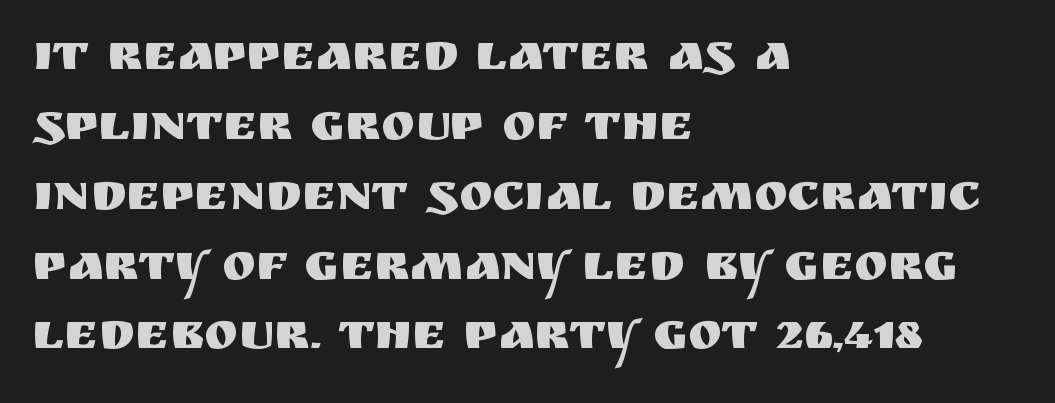
A normal amount of white space separates one row of letters from the next. Note: no serifs on the glyphs. A typesetter would call this proportional, since set widths differ per character. All the whitespace from short lines collects on the right. Quick note: not italic, upright.
